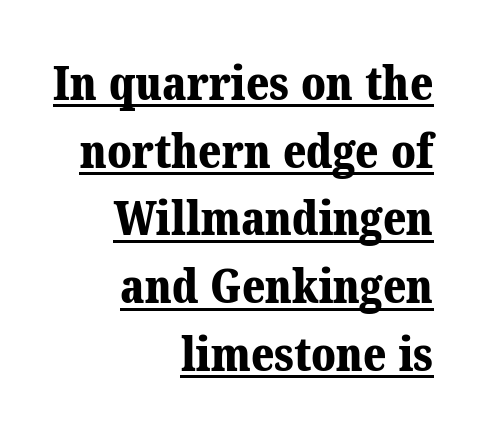
Somebody hit Ctrl+U on this one — the words are underlined. Line ends are locked; line starts wander. Do the characters align in a grid? No, the font is proportional. Summary of vertical rhythm: regular, with standard interline spacing. These lines carry a lot of weight — the face is fully bold. Honestly, the letter spacing is just normal — you wouldn't notice it.
